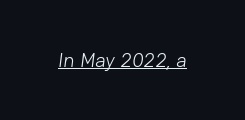
Heaviness? Minimal to ordinary, like unemphasized prose. A typesetter would call this zero additional tracking. Has an underline been added? It has.
